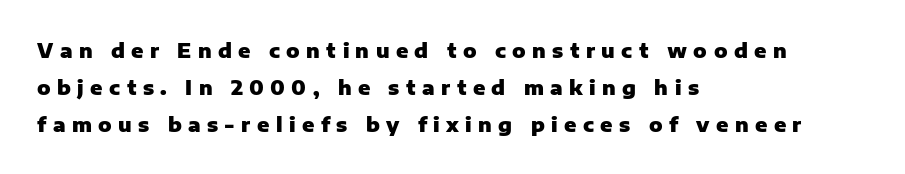
The image shows 20 px bold type, upright; set left-aligned, line spacing 1.85x, unusually wide letter spacing (+0.32 em), not underlined.
